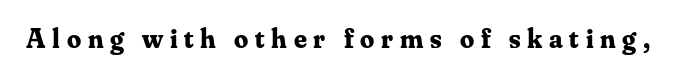
Q: Is the text bold? A: Yes.
Q: Is the text italic (slanted)? A: No, it is upright.
Q: Is the typeface a serif or a sans-serif typeface? A: Serif.
Q: Is the text underlined? A: No.
Q: Is the spacing between letters normal or unusually wide? A: Unusually wide.
Q: Width (condensed, normal, or wide)? A: Normal.
Q: Stroke contrast? A: Medium.
Q: x-height? A: Small.
Q: Monospaced? A: No.
